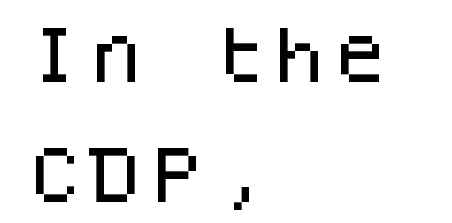
Q: Is the text italic (slanted)? A: No, it is upright.
Q: Is the typeface a serif or a sans-serif typeface? A: Sans-serif.
Q: Is the text underlined? A: No.
Q: How is the paragraph aligned? A: Left-aligned.
Q: Is the spacing between letters normal or unusually wide? A: Normal.
Q: Is the spacing between lines tight, normal or loose? A: Loose.
Q: Width (condensed, normal, or wide)? A: Normal.
Q: Stroke contrast? A: Low.
Q: x-height? A: Large.
Q: Monospaced? A: Yes.
